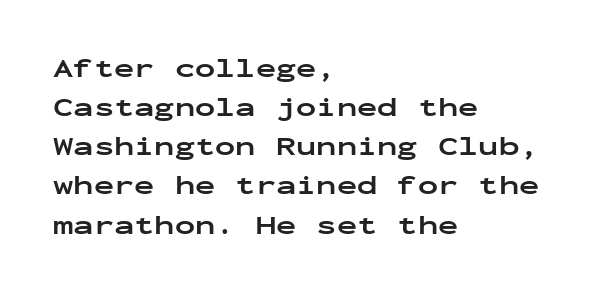
Q: Is the text bold? A: Yes.
Q: Is the text italic (slanted)? A: No, it is upright.
Q: Is the text underlined? A: No.
Q: How is the paragraph aligned? A: Left-aligned.
Q: Is the spacing between letters normal or unusually wide? A: Normal.
Q: Is the spacing between lines tight, normal or loose? A: Normal.
